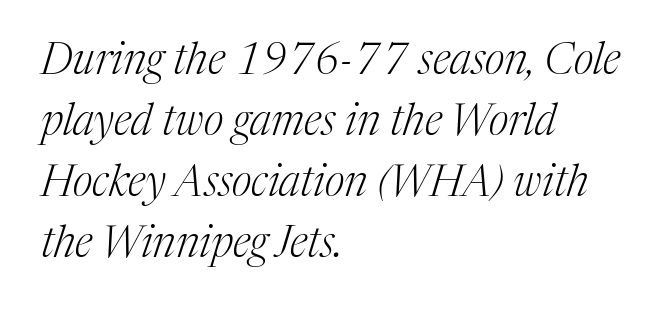
{"serif": "yes", "italic": "yes", "lean": "right", "slant_degrees": 17, "bold": "no", "weight": "light", "width": "normal", "stroke_contrast": "medium", "x_height": "medium", "monospaced": "no", "underline": "no", "align": "left", "line_spacing": "normal", "line_spacing_ratio": 1.42, "letter_spacing": "normal", "letter_spacing_em": 0.0, "glyph_px": 43}
